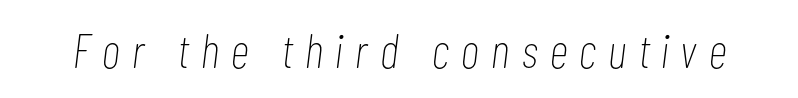
The image shows 48 px thin, condensed type, italic (leaning right); set unusually wide letter spacing (+0.26 em), not underlined; low stroke contrast and a medium x-height.
